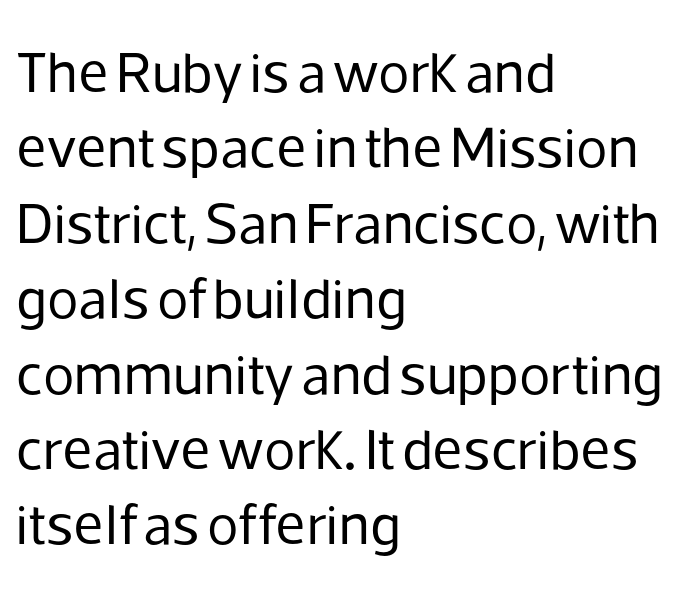
Posture: vertical. Reading down the block, your eye returns to a fixed left position each line. No heavy texture on the line: the type isn't bold. Is the letter spacing exaggerated? No — it looks like the ordinary default. Is this a sans? Yes — the strokes have no serifs.
